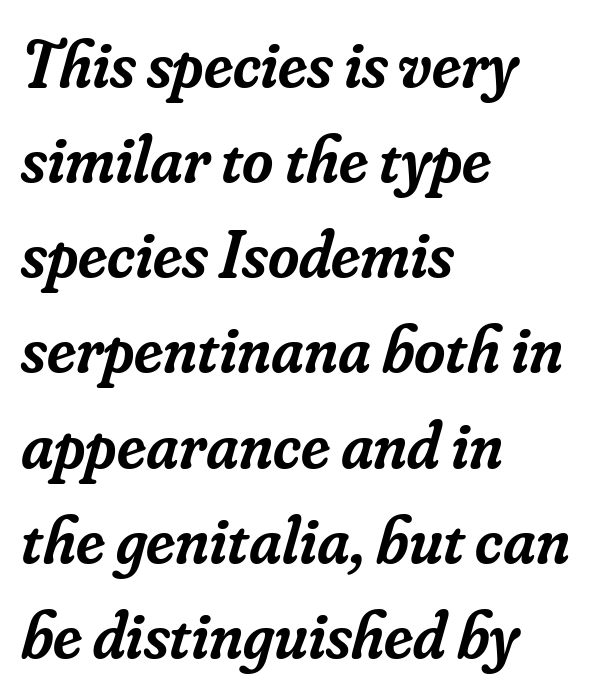
Q: Is the text bold? A: Semi-bold.
Q: Is the text italic (slanted)? A: Yes, it leans right by about 16 degrees.
Q: Is the typeface a serif or a sans-serif typeface? A: Serif.
Q: Is the text underlined? A: No.
Q: How is the paragraph aligned? A: Left-aligned.
Q: Is the spacing between letters normal or unusually wide? A: Normal.
Q: Is the spacing between lines tight, normal or loose? A: Normal.
Q: Width (condensed, normal, or wide)? A: Normal.
Q: Stroke contrast? A: Low.
Q: x-height? A: Small.
Q: Monospaced? A: No.
